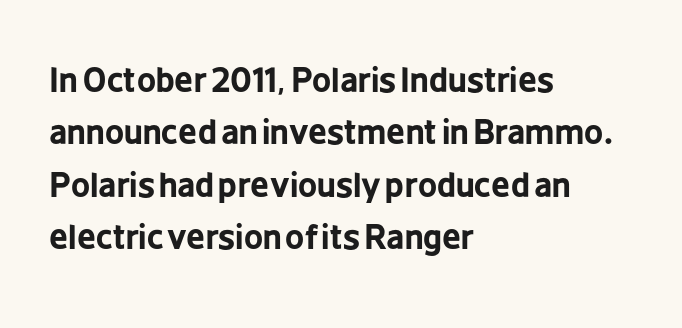
The words here are not underlined. Compared with typical paragraphs, the rows here are spaced about the same. Are there feet on the stems? There aren't — it's a sans. Is this a fixed-width face? No — the glyphs have proportional, varying widths. Glyph-to-glyph distance matches everyday printed text.
